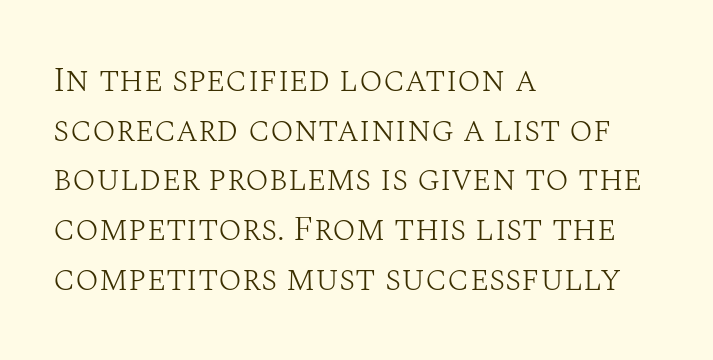
Where is the straight margin? On the left. No extra tracking has been applied to these lines. The glyphs are unaccompanied by any horizontal stroke below them. Each letter keeps its own natural width here, so spacing adapts to shape.
